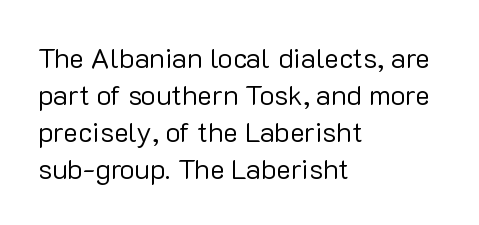
The image shows 28 px regular-weight sans-serif type, upright; set left-aligned, normal line spacing (1.32x), normal letter spacing, not underlined; low stroke contrast and a medium x-height.
